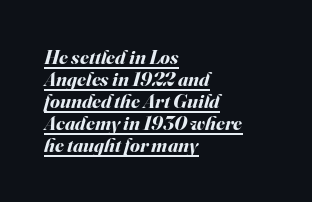
This rendering features underlined lettering. The font's italic variant was chosen for this text. One glance says dense: line gaps are narrower than usual. Look at the stroke-to-counter ratio: heavy, a bold.
